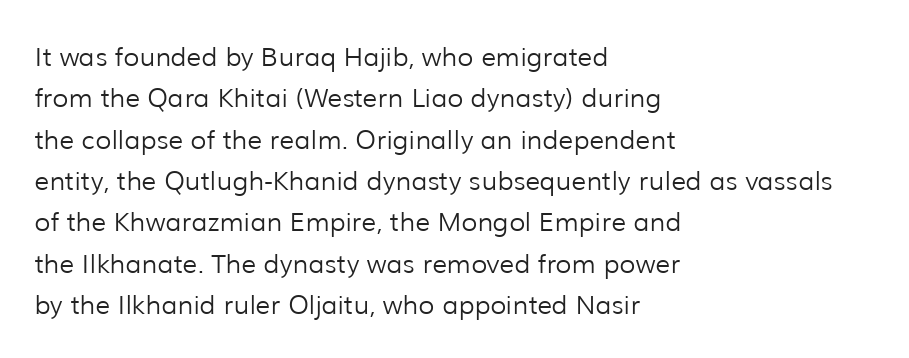
{"italic": "no", "bold": "no", "underline": "no", "align": "left", "line_spacing": "normal", "line_spacing_ratio": 1.59, "letter_spacing": "normal", "letter_spacing_em": 0.0, "glyph_px": 26}
